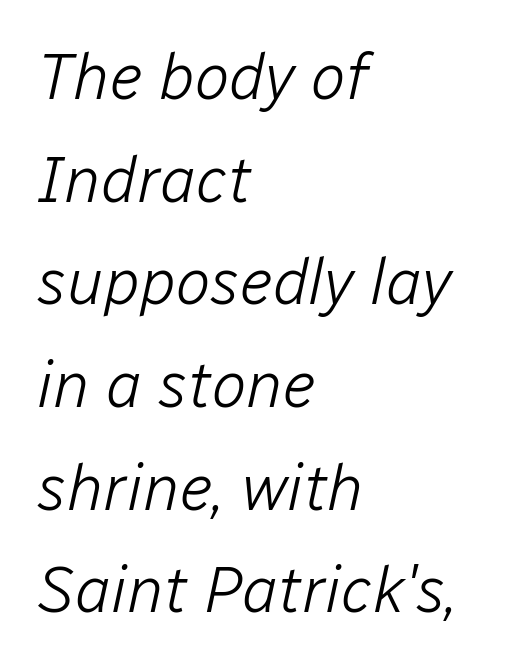
Q: Is the text bold? A: No.
Q: Is the text italic (slanted)? A: Yes, it leans right by about 12 degrees.
Q: Is the text underlined? A: No.
Q: How is the paragraph aligned? A: Left-aligned.
Q: Is the spacing between letters normal or unusually wide? A: Normal.
Q: Is the spacing between lines tight, normal or loose? A: Normal.
Q: Width (condensed, normal, or wide)? A: Normal.
Q: Stroke contrast? A: Low.
Q: x-height? A: Medium.
Q: Monospaced? A: No.
